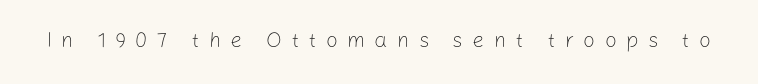
Q: Is the text bold? A: No.
Q: Is the text italic (slanted)? A: No, it is upright.
Q: Is the text underlined? A: No.
Q: Is the spacing between letters normal or unusually wide? A: Unusually wide.
